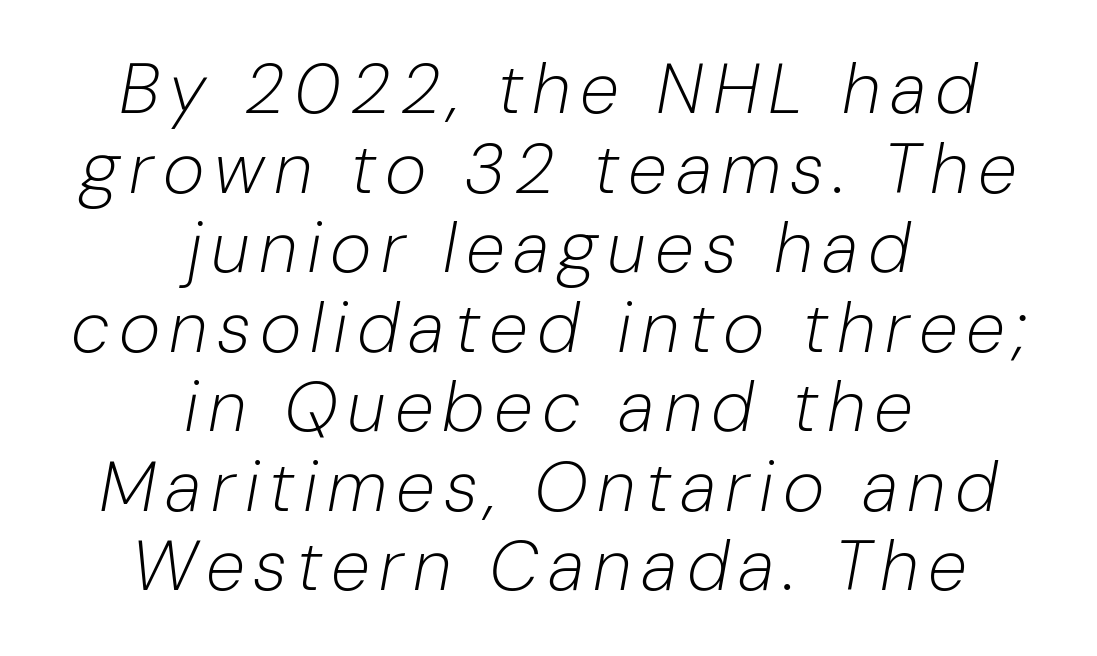
{"italic": "yes", "lean": "right", "slant_degrees": 10, "bold": "no", "weight": "light", "width": "normal", "stroke_contrast": "low", "x_height": "medium", "monospaced": "no", "underline": "no", "align": "center", "line_spacing": "tight", "line_spacing_ratio": 1.12, "glyph_px": 71}
